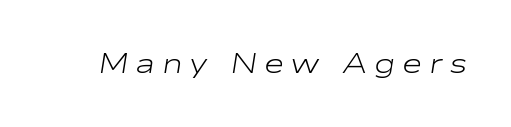
Q: Is the text bold? A: No.
Q: Is the text italic (slanted)? A: Yes, it leans right by about 9 degrees.
Q: Is the text underlined? A: No.
Q: Is the spacing between letters normal or unusually wide? A: Unusually wide.
Q: Width (condensed, normal, or wide)? A: Wide.
Q: Stroke contrast? A: Low.
Q: x-height? A: Medium.
Q: Monospaced? A: No.
